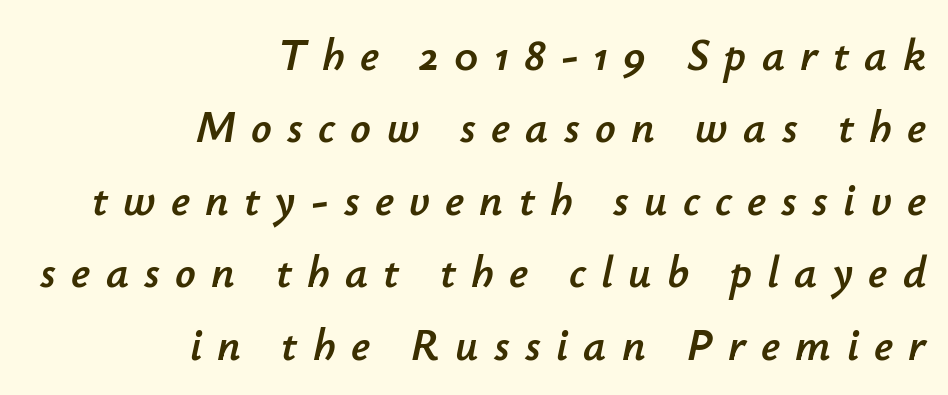
Q: Is the text italic (slanted)? A: Yes, it leans right by about 12 degrees.
Q: Is the text underlined? A: No.
Q: How is the paragraph aligned? A: Right-aligned.
Q: Is the spacing between letters normal or unusually wide? A: Unusually wide.
Q: Is the spacing between lines tight, normal or loose? A: Normal.
Q: Width (condensed, normal, or wide)? A: Normal.
Q: Stroke contrast? A: Low.
Q: x-height? A: Small.
Q: Monospaced? A: No.
